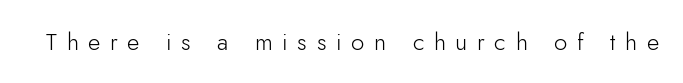
{"italic": "no", "bold": "no", "underline": "no", "letter_spacing": "wide", "letter_spacing_em": 0.4, "glyph_px": 24}
